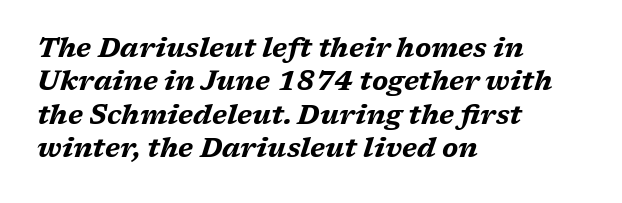
Q: Is the text bold? A: Yes.
Q: Is the text italic (slanted)? A: Yes, it leans right by about 17 degrees.
Q: Is the text underlined? A: No.
Q: How is the paragraph aligned? A: Left-aligned.
Q: Is the spacing between letters normal or unusually wide? A: Normal.
